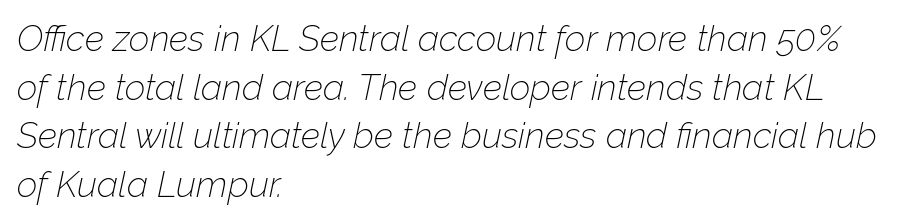
{"italic": "yes", "lean": "right", "slant_degrees": 12, "bold": "no", "weight": "thin", "width": "normal", "stroke_contrast": "low", "x_height": "medium", "monospaced": "no", "underline": "no", "align": "left", "line_spacing": "normal", "line_spacing_ratio": 1.35, "letter_spacing": "normal", "letter_spacing_em": 0.0, "glyph_px": 36}
